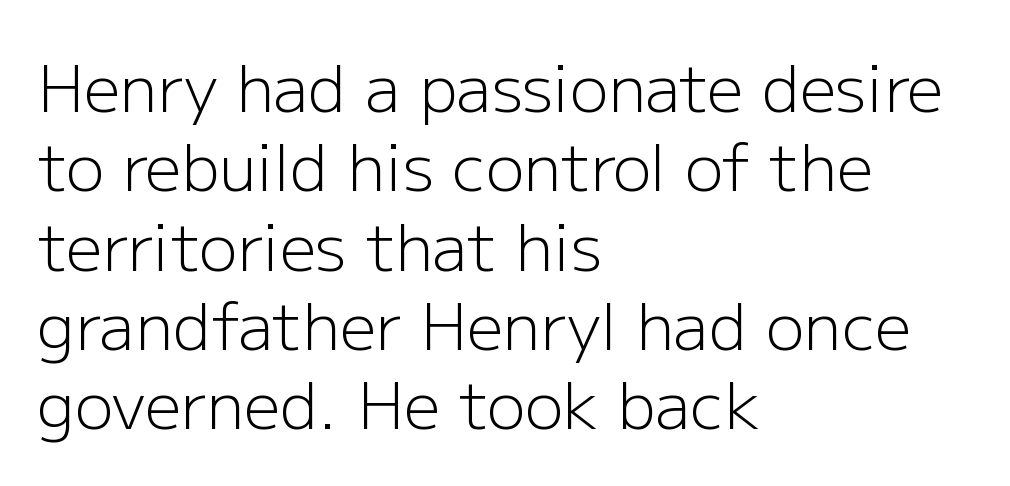
The image shows 64 px light sans-serif type, upright; set left-aligned, line spacing 1.24x, normal letter spacing, not underlined; low stroke contrast and a medium x-height.
